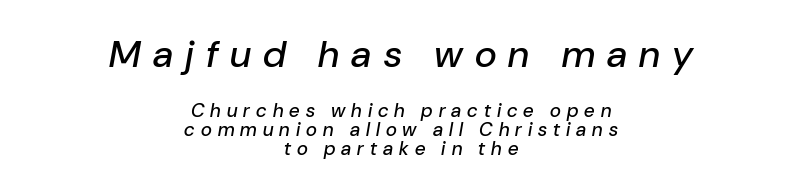
The image shows 38 px text type, italic (leaning right); set centered, tight line spacing (1.01x), unusually wide letter spacing (+0.32 em), not underlined; the first (top) block is 2.0x larger; low stroke contrast and a medium x-height.
